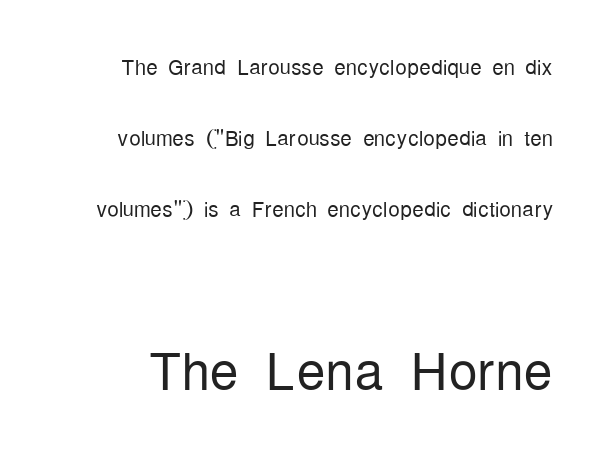
Q: Is the text bold? A: No.
Q: Is the text italic (slanted)? A: No, it is upright.
Q: Is the typeface a serif or a sans-serif typeface? A: Sans-serif.
Q: Is the text underlined? A: No.
Q: Is the spacing between letters normal or unusually wide? A: Normal.
Q: Is the spacing between lines tight, normal or loose? A: Loose.
Q: Which block of text is set in a larger size, the first (top) or the second (bottom)? A: The second (bottom) one.
Q: Width (condensed, normal, or wide)? A: Condensed.
Q: Stroke contrast? A: Low.
Q: x-height? A: Medium.
Q: Monospaced? A: No.
